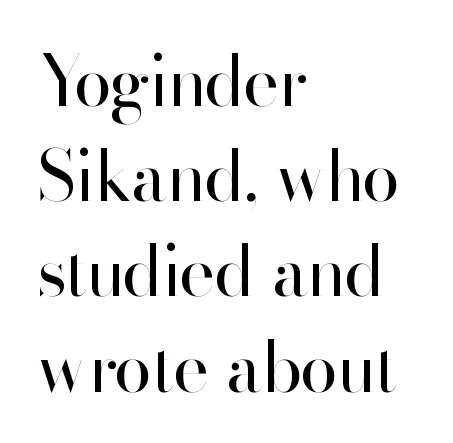
{"serif": "no", "italic": "no", "bold": "no", "weight": "regular", "width": "normal", "stroke_contrast": "high", "x_height": "small", "monospaced": "no", "underline": "no", "align": "left", "line_spacing": "normal", "line_spacing_ratio": 1.38, "letter_spacing": "normal", "letter_spacing_em": 0.0, "glyph_px": 69}
